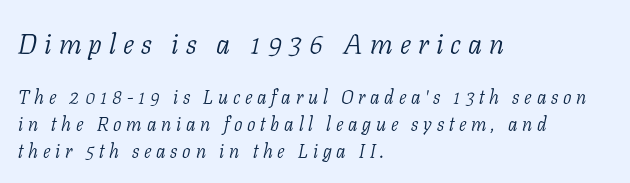
The image shows 28 px light serif type, italic (leaning right); set left-aligned, normal line spacing (1.42x), unusually wide letter spacing (+0.25 em), not underlined; the first (top) block is 1.47x larger; low stroke contrast and a medium x-height.
